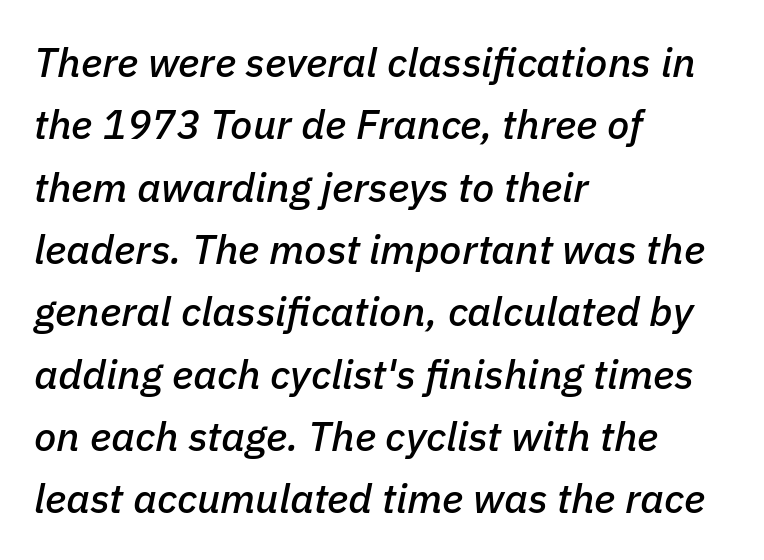
The image shows 41 px text type, italic (leaning right); set left-aligned, normal line spacing (1.52x), normal letter spacing, not underlined; low stroke contrast and a medium x-height.
